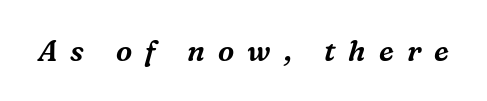
The image shows 29 px serif type, italic (leaning right); set unusually wide letter spacing (+0.45 em), not underlined; medium stroke contrast and a medium x-height.
